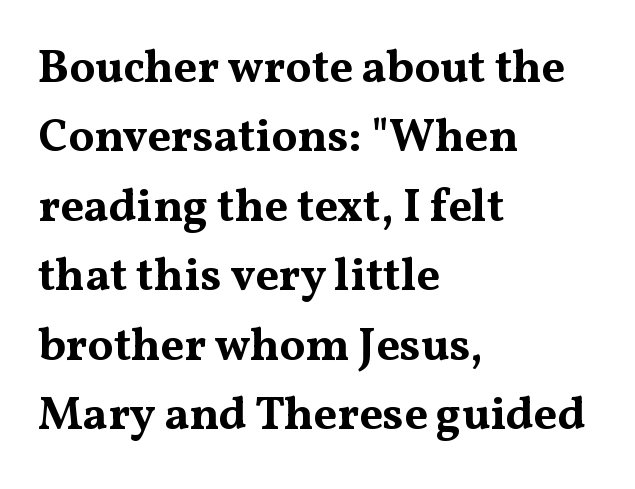
Is there any slant? The stems are plumb. Note the varied advance widths — an 'i' is clearly narrower than an 'm'. This sample keeps an unexceptional amount of space between lines. Which margin do the lines hug? The left one — the right edge is uneven. Weight check: bold — yes, fully. Words appear dense and cohesive because spacing is normal.
